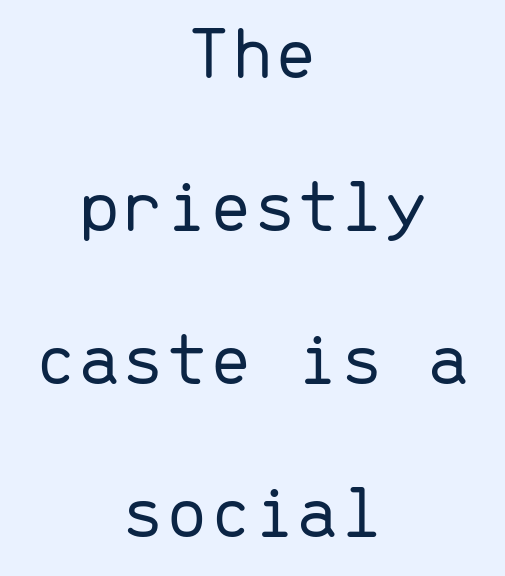
Style check: upright. The compositor balanced each line on the midline. Is this a sans? Yes — the strokes have no serifs. Each stroke keeps to a modest, everyday thickness or less.
